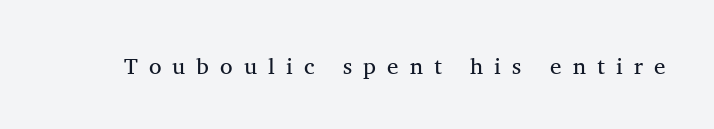
The image shows 23 px text type, upright; set unusually wide letter spacing (+0.48 em), not underlined.
